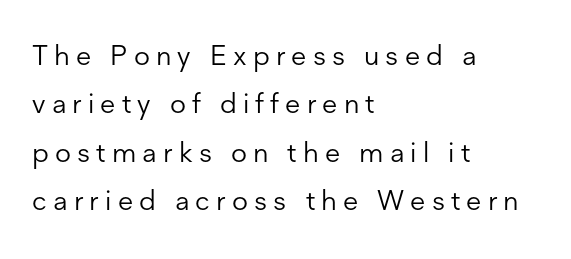
Typographically, this falls in the sans-serif category. Quick note: not italic, upright. The face used here is proportionally spaced, like ordinary book or web type. Does extra space separate the letters? Yes, quite a lot of it. These glyphs show unthickened strokes, regular width or finer. The space directly below the letters is spotless.
